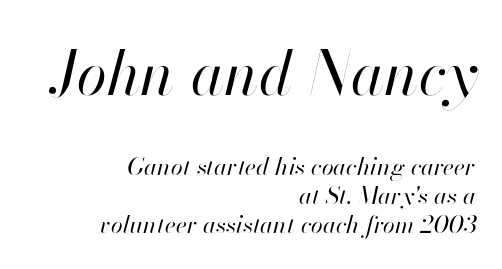
The image shows 61 px regular-weight type, italic (leaning right); set right-aligned, line spacing 1.2x, normal letter spacing, not underlined; the first (top) block is 2.54x larger; high stroke contrast and a small x-height.
